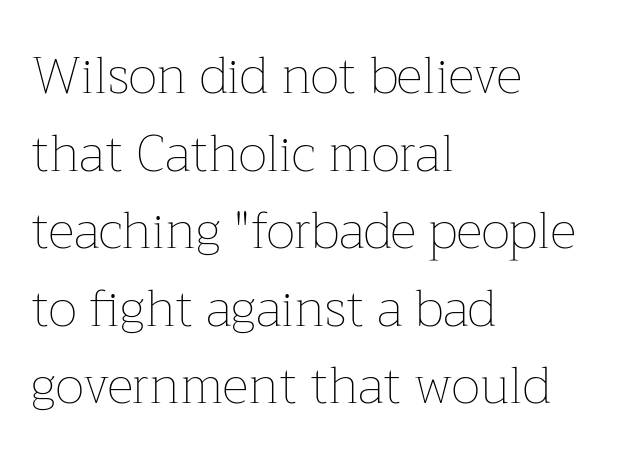
Q: Is the text bold? A: No.
Q: Is the text italic (slanted)? A: No, it is upright.
Q: Is the text underlined? A: No.
Q: How is the paragraph aligned? A: Left-aligned.
Q: Is the spacing between letters normal or unusually wide? A: Normal.
Q: Is the spacing between lines tight, normal or loose? A: Normal.
Q: Width (condensed, normal, or wide)? A: Normal.
Q: Stroke contrast? A: Low.
Q: x-height? A: Medium.
Q: Monospaced? A: No.
